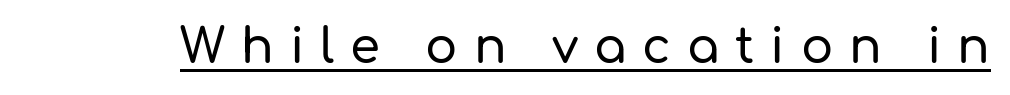
{"serif": "no", "italic": "no", "width": "normal", "stroke_contrast": "low", "x_height": "medium", "monospaced": "no", "underline": "yes", "letter_spacing": "wide", "letter_spacing_em": 0.33, "glyph_px": 48}
